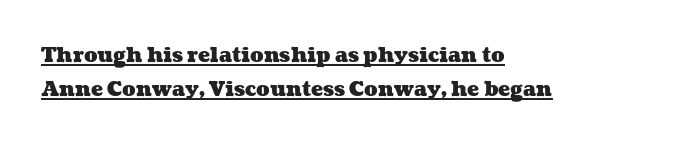
{"bold": "yes", "underline": "yes", "align": "left", "line_spacing_ratio": 1.72, "letter_spacing": "normal", "letter_spacing_em": 0.0, "glyph_px": 20}
